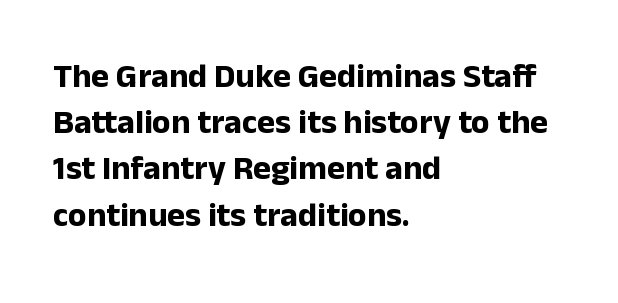
{"serif": "no", "italic": "no", "bold": "yes", "weight": "bold", "width": "normal", "stroke_contrast": "low", "x_height": "medium", "monospaced": "no", "underline": "no", "align": "left", "line_spacing": "normal", "line_spacing_ratio": 1.36, "letter_spacing": "normal", "letter_spacing_em": 0.0, "glyph_px": 34}
